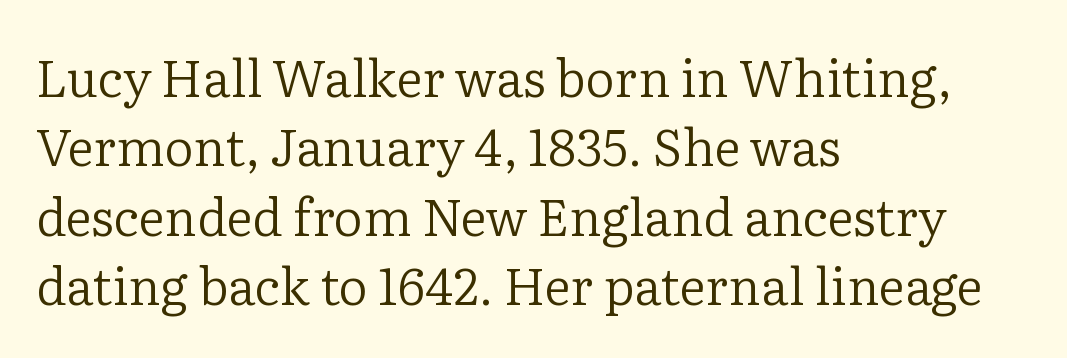
The image shows 51 px regular-weight serif type, upright; set left-aligned, normal line spacing (1.36x), normal letter spacing, not underlined; low stroke contrast and a medium x-height.
